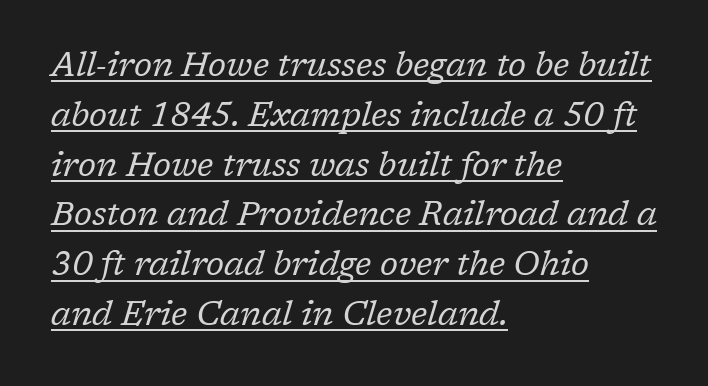
Rows of type keep a routine distance in the vertical direction. Rendered with sloped, italic letterforms. To sum up the face: it has serifs. These lines are rendered in a variable-pitch font. A classic flush-left, rag-right setting is used for this passage. Underlined type.
